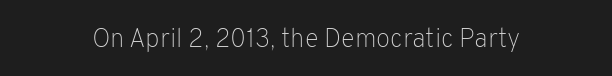
{"italic": "no", "bold": "no", "underline": "no", "letter_spacing": "normal", "letter_spacing_em": 0.0, "glyph_px": 26}
